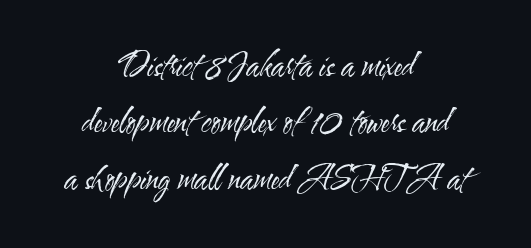
The image shows 32 px regular-weight, condensed sans-serif type; set centered, line spacing 1.76x, normal letter spacing, not underlined; medium stroke contrast and a small x-height.
